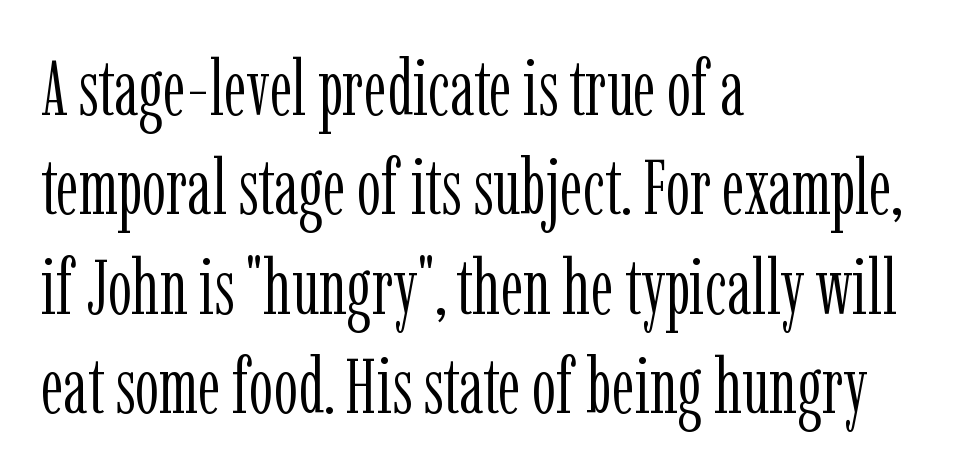
Q: Is the text bold? A: No.
Q: Is the text italic (slanted)? A: No, it is upright.
Q: Is the typeface a serif or a sans-serif typeface? A: Serif.
Q: Is the text underlined? A: No.
Q: How is the paragraph aligned? A: Left-aligned.
Q: Is the spacing between letters normal or unusually wide? A: Normal.
Q: Is the spacing between lines tight, normal or loose? A: Normal.
Q: Width (condensed, normal, or wide)? A: Condensed.
Q: Stroke contrast? A: Low.
Q: x-height? A: Medium.
Q: Monospaced? A: No.
